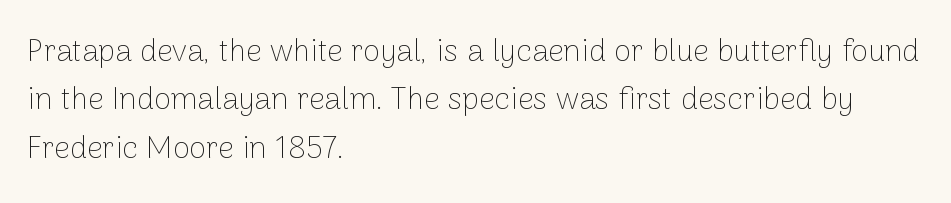
Q: Is the text bold? A: No.
Q: Is the text italic (slanted)? A: No, it is upright.
Q: Is the typeface a serif or a sans-serif typeface? A: Sans-serif.
Q: Is the text underlined? A: No.
Q: How is the paragraph aligned? A: Left-aligned.
Q: Is the spacing between letters normal or unusually wide? A: Normal.
Q: Is the spacing between lines tight, normal or loose? A: Normal.
Q: Width (condensed, normal, or wide)? A: Normal.
Q: Stroke contrast? A: Low.
Q: x-height? A: Medium.
Q: Monospaced? A: No.
